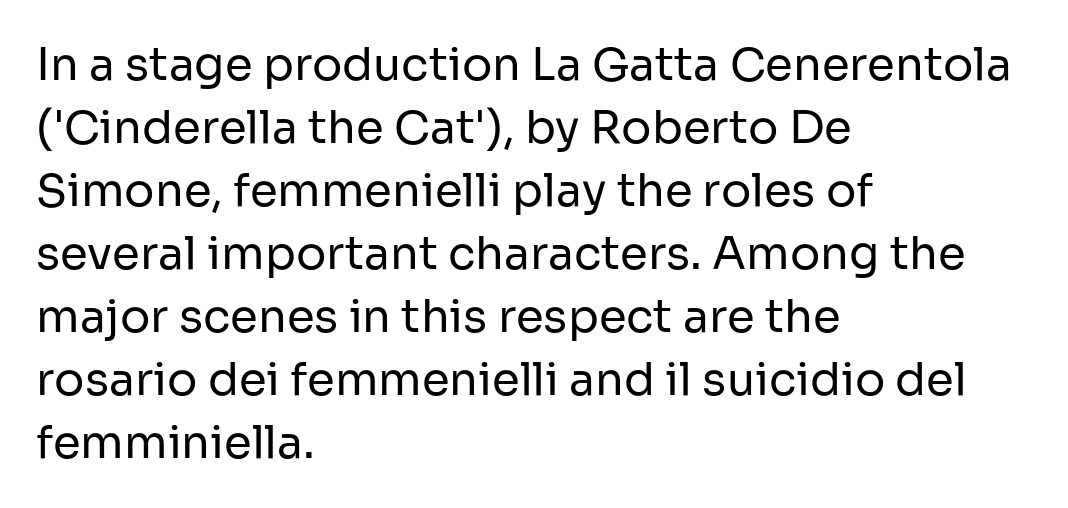
Nope, no serifs anywhere on these letters. The passage shown is typed in a proportional face where columns would drift. The setting favours the left margin, as ordinary paragraphs usually do. Default kerning and tracking; the words read as compact shapes. Rule under the text: the space is simply empty.
